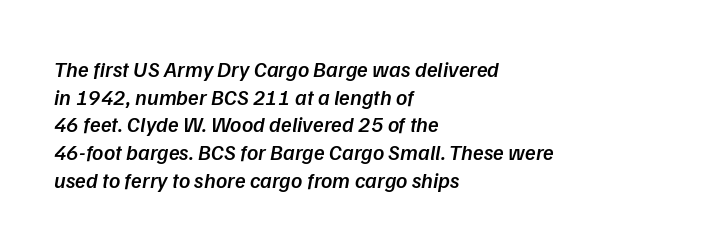
The image shows 22 px text type; set left-aligned, normal line spacing (1.26x), normal letter spacing, not underlined.
